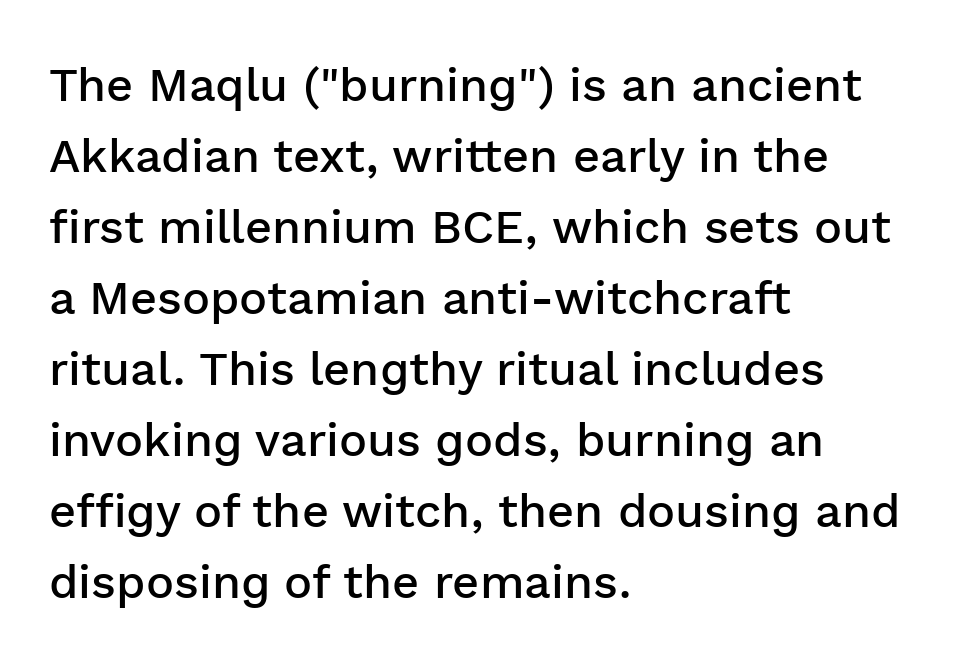
Q: Is the text bold? A: Semi-bold.
Q: Is the text italic (slanted)? A: No, it is upright.
Q: Is the typeface a serif or a sans-serif typeface? A: Sans-serif.
Q: Is the text underlined? A: No.
Q: How is the paragraph aligned? A: Left-aligned.
Q: Is the spacing between letters normal or unusually wide? A: Normal.
Q: Is the spacing between lines tight, normal or loose? A: Normal.
Q: Width (condensed, normal, or wide)? A: Normal.
Q: Stroke contrast? A: Low.
Q: x-height? A: Medium.
Q: Monospaced? A: No.
